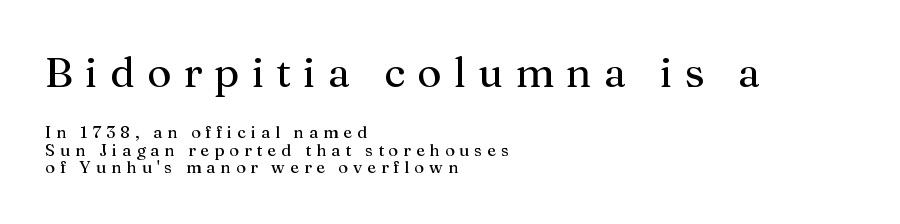
A roman cut, with each character standing at attention. This sample uses expanded letter spacing, leaving extra air between glyphs. Is this a sans? No — the strokes have serifs. The rendering uses natural spacing where letterforms have individual widths.
